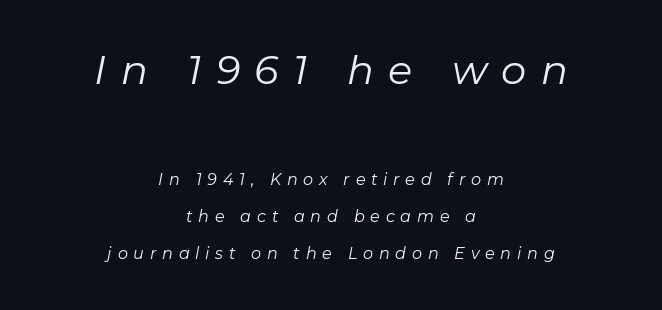
Q: Is the text bold? A: No.
Q: Is the text italic (slanted)? A: Yes, it leans right by about 11 degrees.
Q: Is the text underlined? A: No.
Q: How is the paragraph aligned? A: Centered.
Q: Is the spacing between letters normal or unusually wide? A: Unusually wide.
Q: Is the spacing between lines tight, normal or loose? A: Loose.
Q: Which block of text is set in a larger size, the first (top) or the second (bottom)? A: The first (top) one.
Q: Width (condensed, normal, or wide)? A: Normal.
Q: Stroke contrast? A: Low.
Q: x-height? A: Medium.
Q: Monospaced? A: No.
